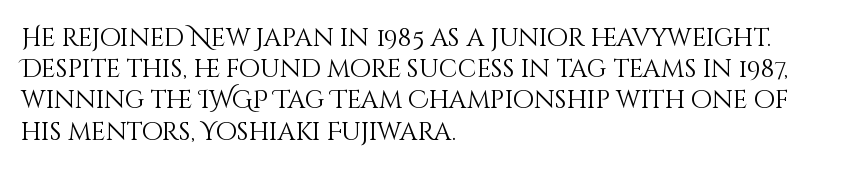
{"italic": "no", "bold": "no", "underline": "no", "align": "left", "line_spacing": "normal", "line_spacing_ratio": 1.25, "letter_spacing": "normal", "letter_spacing_em": 0.0, "glyph_px": 25}
